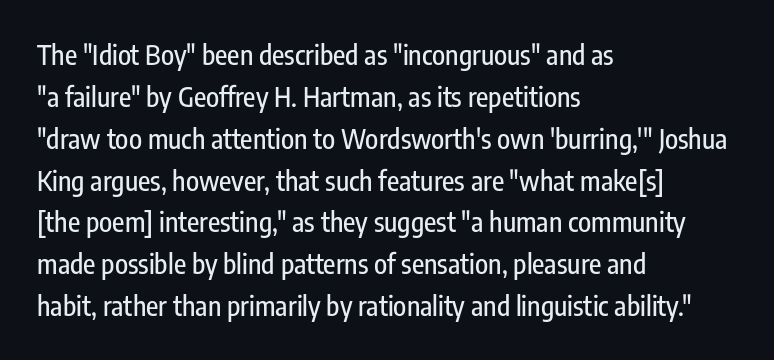
The image shows 27 px text type, upright; set left-aligned, normal line spacing (1.55x), normal letter spacing, not underlined.
